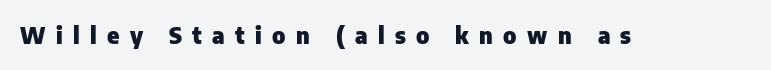
Q: Is the text bold? A: Yes.
Q: Is the text italic (slanted)? A: No, it is upright.
Q: Is the text underlined? A: No.
Q: Is the spacing between letters normal or unusually wide? A: Unusually wide.
